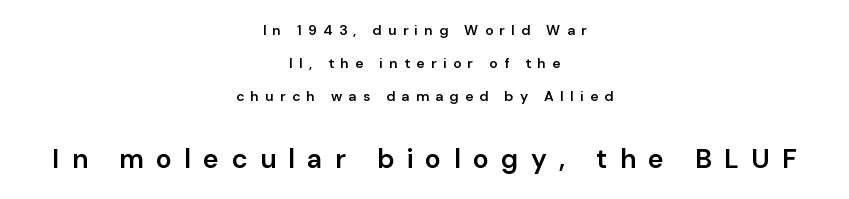
The emphasis by scale lands on block number two, below. Is the type bold? Partly — it's a semibold, heavier than regular but not fully bold. In terms of posture, this sample is upright. Leftover space on each line is divided equally before and after the words. Quick note: interline space is abundant. Unmarked baselines from the first word to the last.
